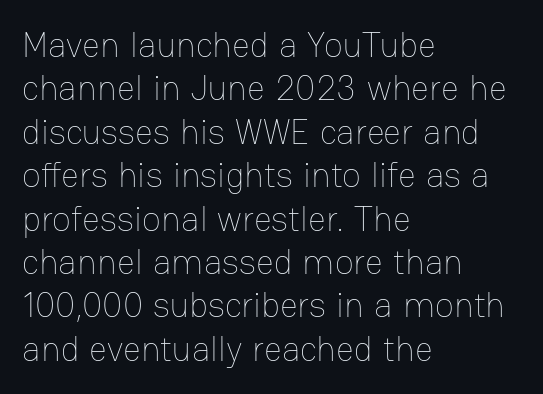
The letters stand straight up with perfectly vertical stems. The lines in this sample share a left origin and differ only in where they stop. Stems here are at most as thick as an everyday book face. The letters advance in unequal steps, a hallmark of proportional type. Standard letterfit; no display-style spreading of the glyphs. Has an underline been added? It has not.
